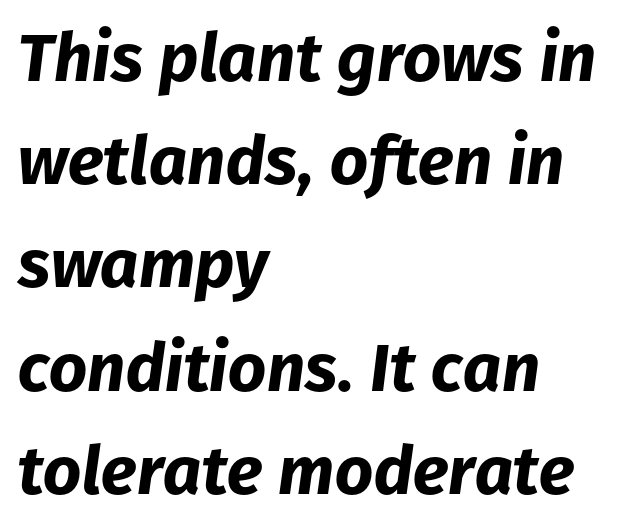
The image shows 67 px bold type, italic (leaning right); set left-aligned, normal line spacing (1.54x), normal letter spacing, not underlined; low stroke contrast and a medium x-height.
